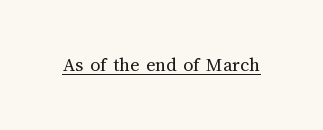
{"italic": "no", "bold": "no", "underline": "yes", "letter_spacing": "normal", "letter_spacing_em": 0.0, "glyph_px": 20}
